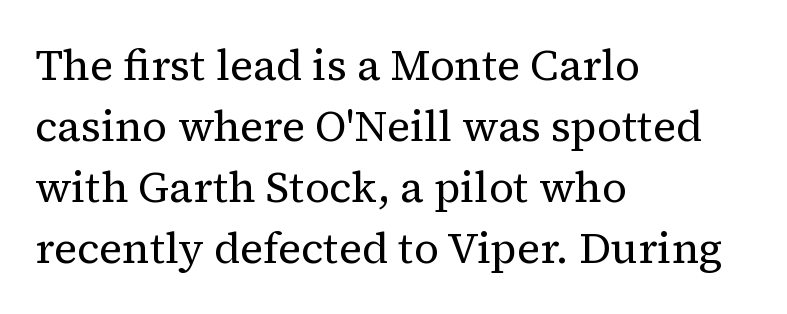
The image shows 43 px regular-weight serif type, upright; set left-aligned, normal line spacing (1.42x), normal letter spacing, not underlined; medium stroke contrast and a medium x-height.
